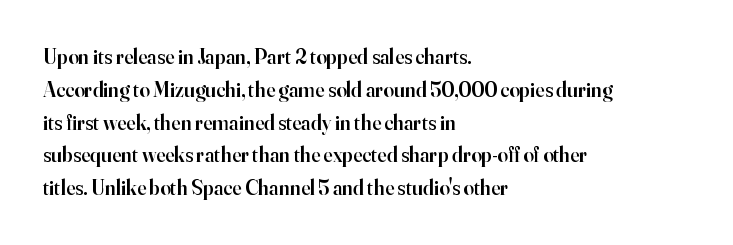
{"italic": "no", "bold": "semi", "underline": "no", "align": "left", "line_spacing": "normal", "line_spacing_ratio": 1.56, "letter_spacing": "normal", "letter_spacing_em": 0.0, "glyph_px": 21}
